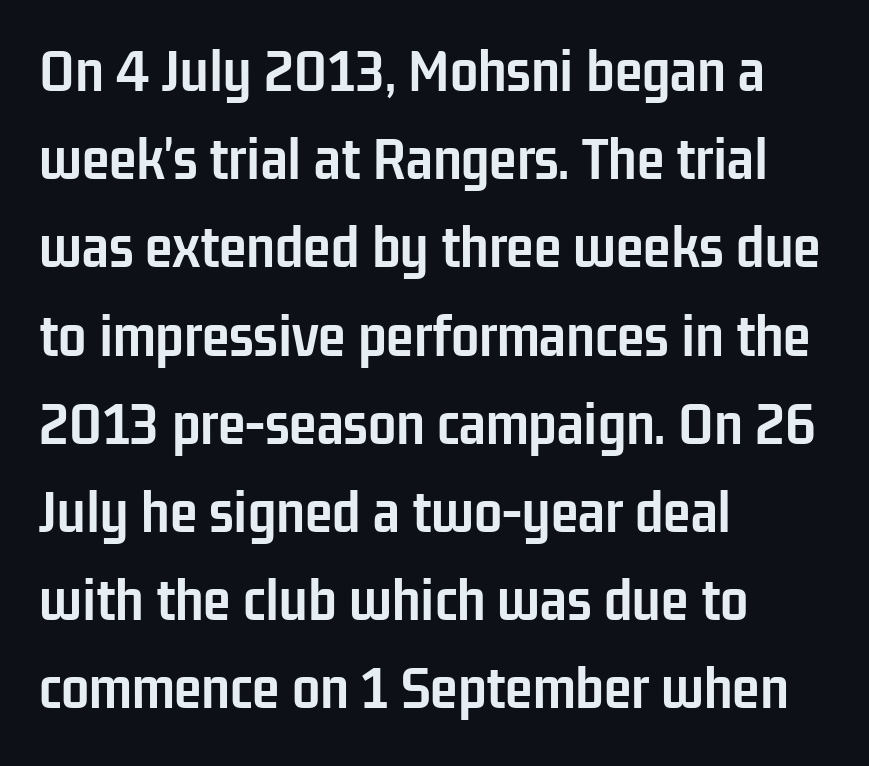
These lines carry a lot of weight — the face is fully bold. The gap between lines stays unmarked. Leading matches the norm, producing a regular column. The letters advance in unequal steps, a hallmark of proportional type. A student would call this left alignment; a typographer would say flush left, rag right. Posture: upright roman.
